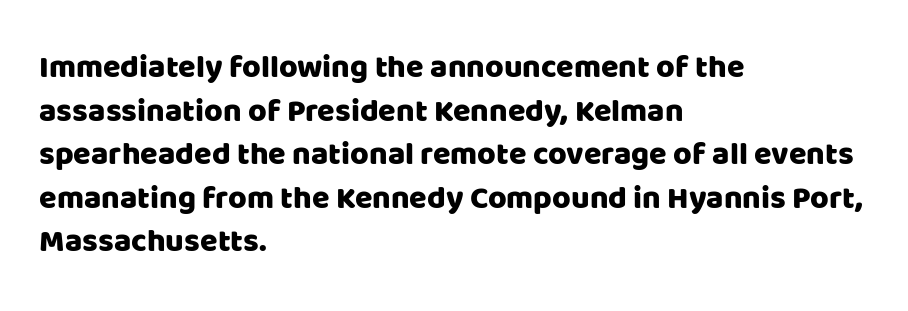
{"serif": "no", "italic": "no", "width": "normal", "stroke_contrast": "low", "x_height": "large", "monospaced": "no", "underline": "no", "align": "left", "line_spacing": "normal", "line_spacing_ratio": 1.36, "letter_spacing": "normal", "letter_spacing_em": 0.0, "glyph_px": 32}
